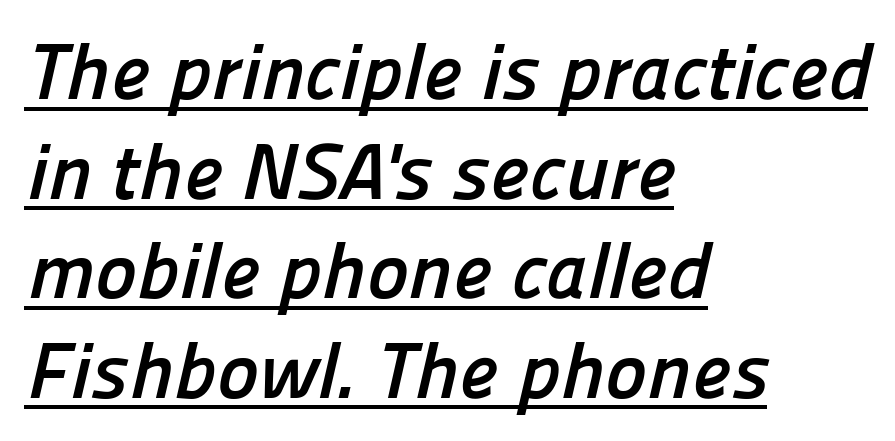
The tracking reads as untouched default to a designer's eye. Emphasis is given by a line drawn under the lettering. You'd pick this weight for a headline — it's a proper bold. The passage shown is typed in a proportional face where columns would drift.
